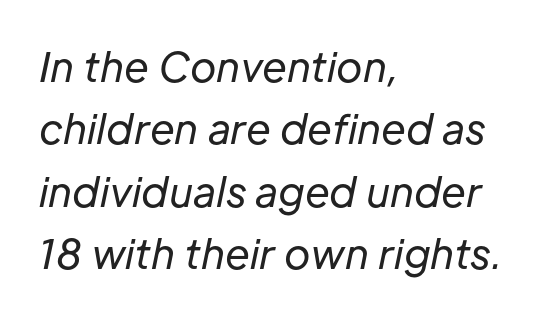
Counters stay open thanks to moderate or lighter strokes. Interline gaps are of average width in this sample. These lines are rendered in a variable-pitch font. Clear beneath every line of the passage. Where is the straight margin? On the left.
